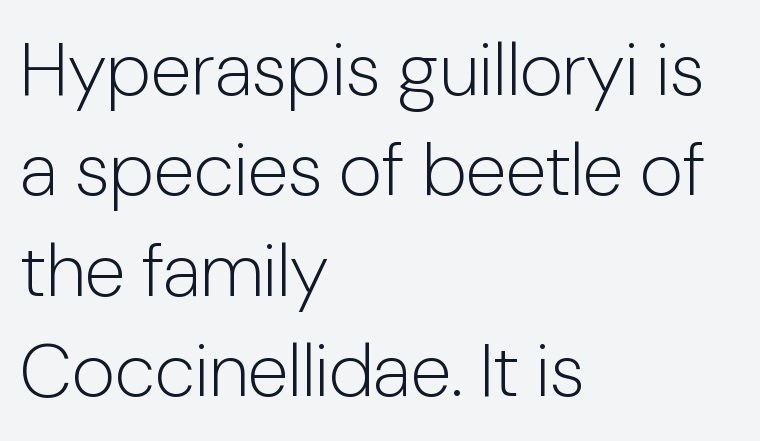
Q: Is the text bold? A: No.
Q: Is the text italic (slanted)? A: No, it is upright.
Q: Is the typeface a serif or a sans-serif typeface? A: Sans-serif.
Q: Is the text underlined? A: No.
Q: How is the paragraph aligned? A: Left-aligned.
Q: Is the spacing between letters normal or unusually wide? A: Normal.
Q: Is the spacing between lines tight, normal or loose? A: Normal.
Q: Width (condensed, normal, or wide)? A: Normal.
Q: Stroke contrast? A: Low.
Q: x-height? A: Medium.
Q: Monospaced? A: No.
